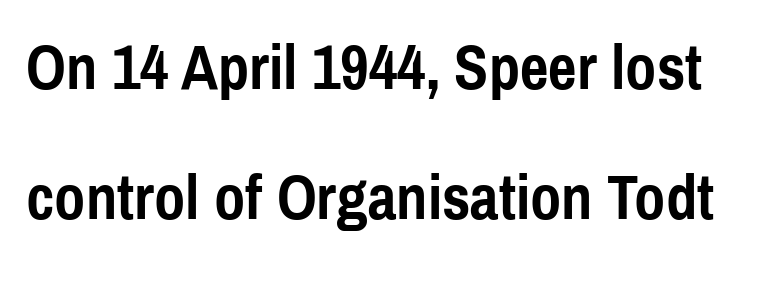
The image shows 63 px semibold, condensed sans-serif type, upright; set loose line spacing (2.07x), normal letter spacing, not underlined; a medium x-height.
